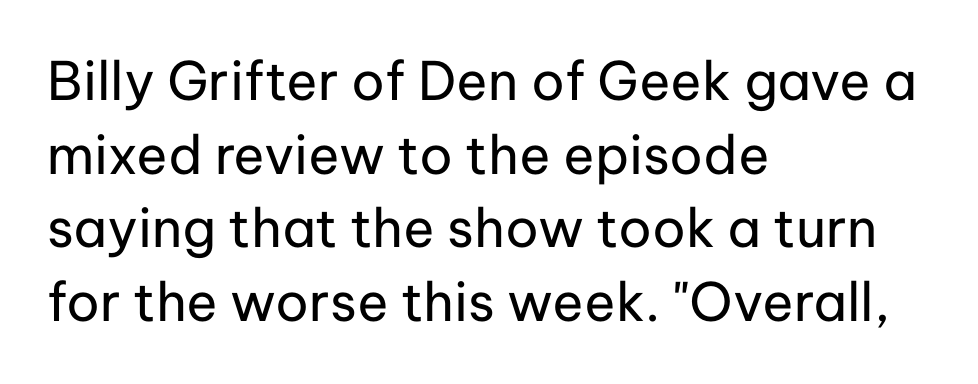
All the whitespace from short lines collects on the right. In terms of leading, this rendering sits right in the middle. Posture: straight, roman, zero tilt. Beneath every word, the page is bare. The typeface chosen for these lines omits serifs. The gaps between neighbouring characters are ordinary and unremarkable.
